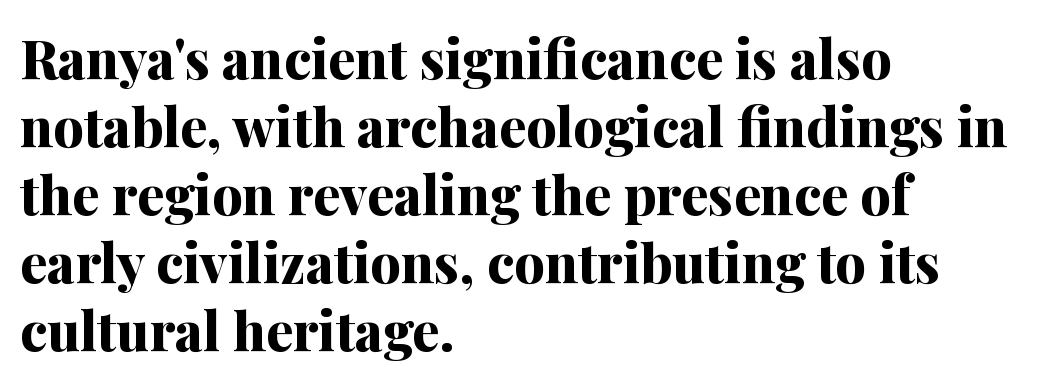
{"serif": "yes", "italic": "no", "bold": "yes", "weight": "bold", "width": "normal", "stroke_contrast": "medium", "x_height": "medium", "monospaced": "no", "underline": "no", "align": "left", "line_spacing": "normal", "line_spacing_ratio": 1.26, "letter_spacing": "normal", "letter_spacing_em": 0.0, "glyph_px": 54}
